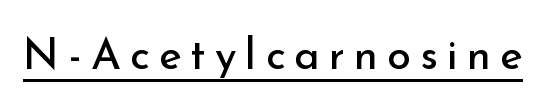
Substantial extra tracking has been applied to these lines. Varying glyph widths throughout — classic text-font behaviour. Regarding serifs, this sample does without them. This sample carries an underscore along the baseline area.
